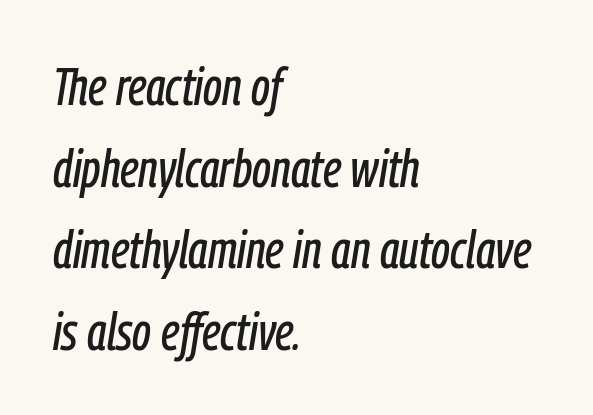
{"italic": "yes", "lean": "right", "slant_degrees": 9, "width": "condensed", "stroke_contrast": "low", "x_height": "medium", "monospaced": "no", "underline": "no", "align": "left", "line_spacing": "normal", "line_spacing_ratio": 1.54, "letter_spacing": "normal", "letter_spacing_em": 0.0, "glyph_px": 53}
